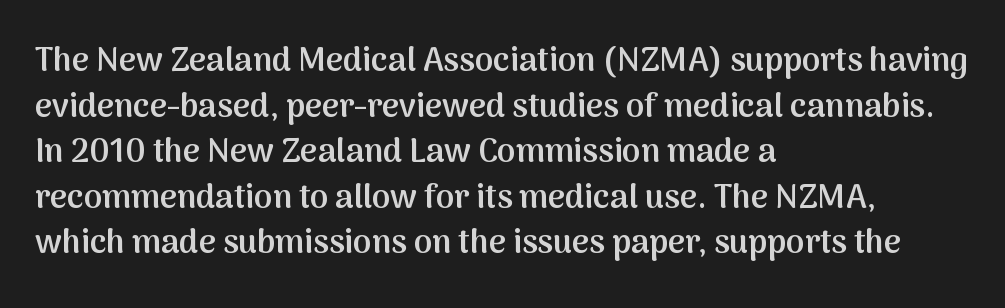
{"serif": "no", "italic": "no", "bold": "semi", "weight": "semibold", "width": "normal", "stroke_contrast": "medium", "x_height": "medium", "monospaced": "no", "underline": "no", "align": "left", "line_spacing": "normal", "line_spacing_ratio": 1.38, "letter_spacing": "normal", "letter_spacing_em": 0.0, "glyph_px": 33}
